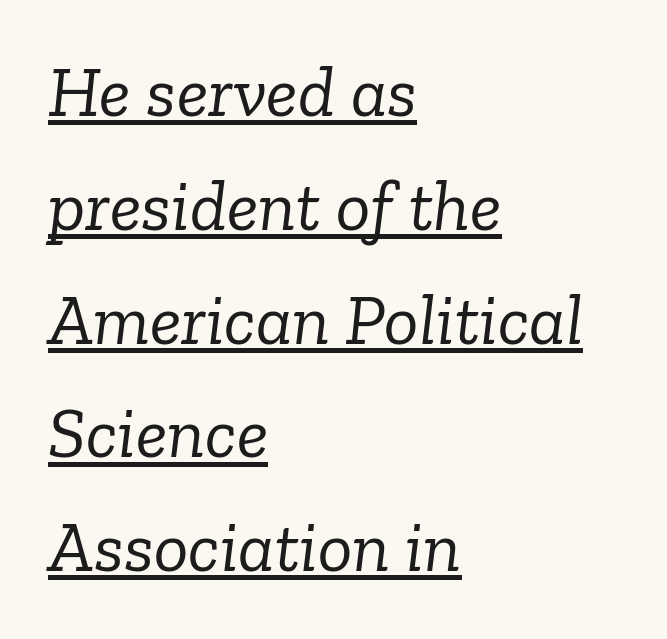
The image shows 72 px light serif type, italic (leaning right); set left-aligned, normal line spacing (1.58x), normal letter spacing, underlined; low stroke contrast and a medium x-height.
